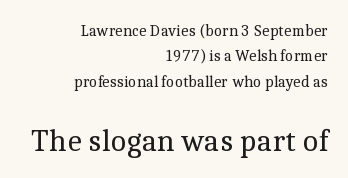
The image shows 31 px regular-weight serif type, upright; set right-aligned, normal line spacing (1.58x), normal letter spacing, not underlined; the second (bottom) block is 1.94x larger; a medium x-height.
